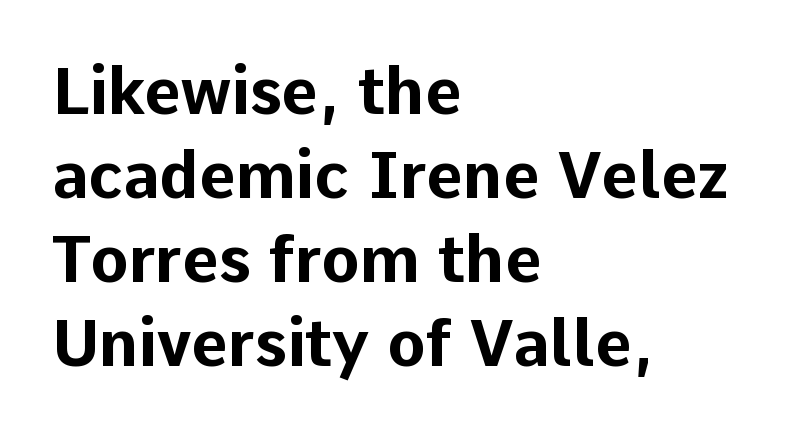
A roman cut, with each character standing at attention. Each letter keeps its own natural width here, so spacing adapts to shape. The glyphs are unaccompanied by any horizontal stroke below them. In terms of letterform style, serifs are entirely absent. Weight: bold.
